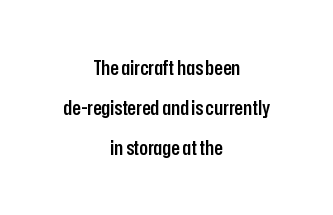
The image shows 20 px text type, upright; set centered, loose line spacing (1.99x), normal letter spacing, not underlined.
